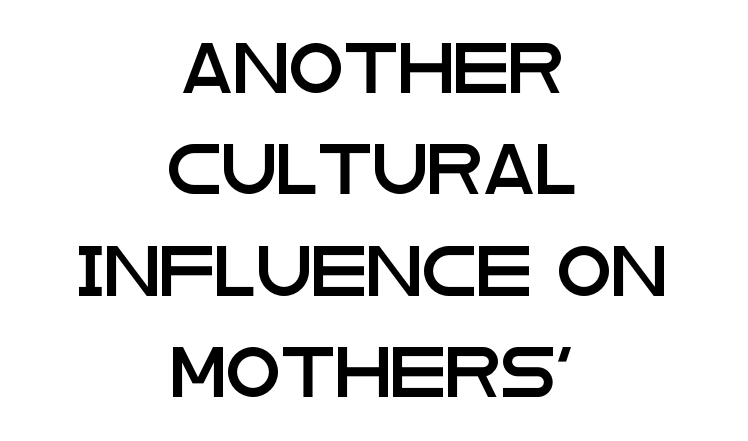
Q: Is the text italic (slanted)? A: No, it is upright.
Q: Is the typeface a serif or a sans-serif typeface? A: Sans-serif.
Q: Is the text underlined? A: No.
Q: How is the paragraph aligned? A: Centered.
Q: Is the spacing between letters normal or unusually wide? A: Normal.
Q: Is the spacing between lines tight, normal or loose? A: Loose.
Q: Width (condensed, normal, or wide)? A: Wide.
Q: Stroke contrast? A: Low.
Q: x-height? A: Large.
Q: Monospaced? A: No.
